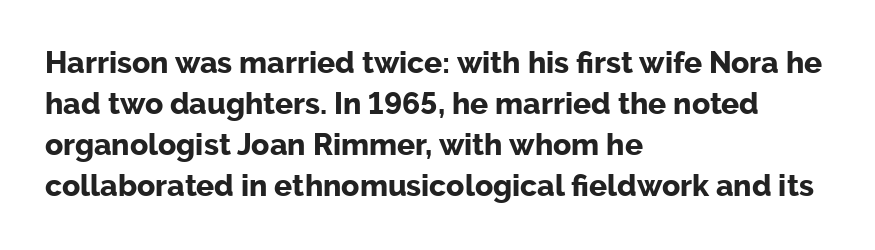
Q: Is the text bold? A: Yes.
Q: Is the text italic (slanted)? A: No, it is upright.
Q: Is the typeface a serif or a sans-serif typeface? A: Sans-serif.
Q: Is the text underlined? A: No.
Q: How is the paragraph aligned? A: Left-aligned.
Q: Is the spacing between letters normal or unusually wide? A: Normal.
Q: Is the spacing between lines tight, normal or loose? A: Normal.
Q: Width (condensed, normal, or wide)? A: Normal.
Q: Stroke contrast? A: Low.
Q: x-height? A: Medium.
Q: Monospaced? A: No.
